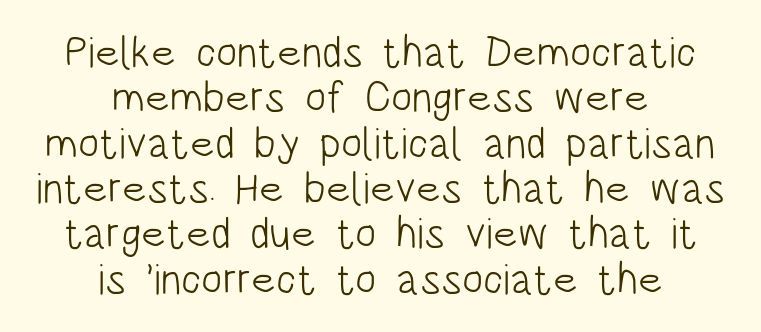
Every stem runs plumb, perpendicular to the baseline. You could not count columns in this text — the font is proportionally spaced. One-word summary of the alignment: center. The text was rendered using a sans face with plain stroke endings.
